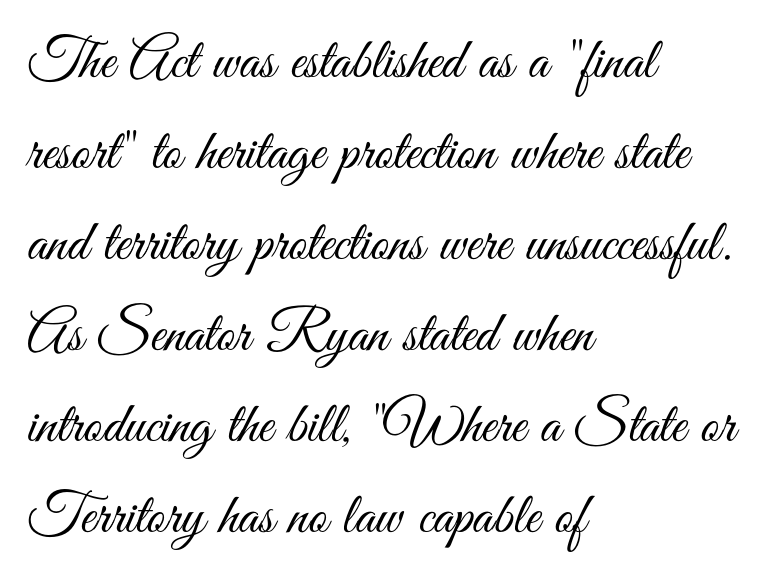
Q: Is the text bold? A: No.
Q: Is the text italic (slanted)? A: Yes.
Q: Is the typeface a serif or a sans-serif typeface? A: Sans-serif.
Q: Is the text underlined? A: No.
Q: How is the paragraph aligned? A: Left-aligned.
Q: Is the spacing between letters normal or unusually wide? A: Normal.
Q: Is the spacing between lines tight, normal or loose? A: Normal.
Q: Width (condensed, normal, or wide)? A: Condensed.
Q: Stroke contrast? A: Medium.
Q: x-height? A: Small.
Q: Monospaced? A: No.
